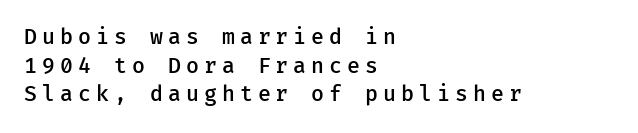
The image shows 21 px text type, upright; set left-aligned, normal line spacing (1.36x), unusually wide letter spacing (+0.24 em), not underlined.
